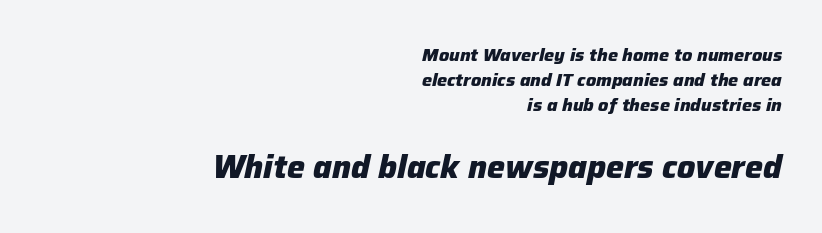
Glance below the letters and you will spot only blank space. When letters slant like this, we call the style italic. In terms of weight, the rendering is a true, heavy bold. Here the designer chose a conventional face with non-uniform glyph widths. Layout note: lines flush right. The lower block of text is set noticeably larger than the block above it.
